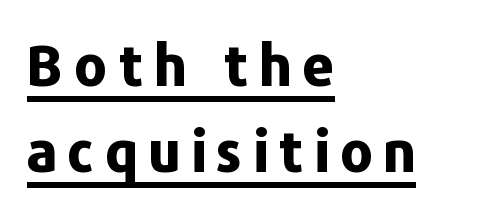
The image shows 56 px bold sans-serif type, upright; set left-aligned, normal line spacing (1.53x), underlined; low stroke contrast and a medium x-height.
